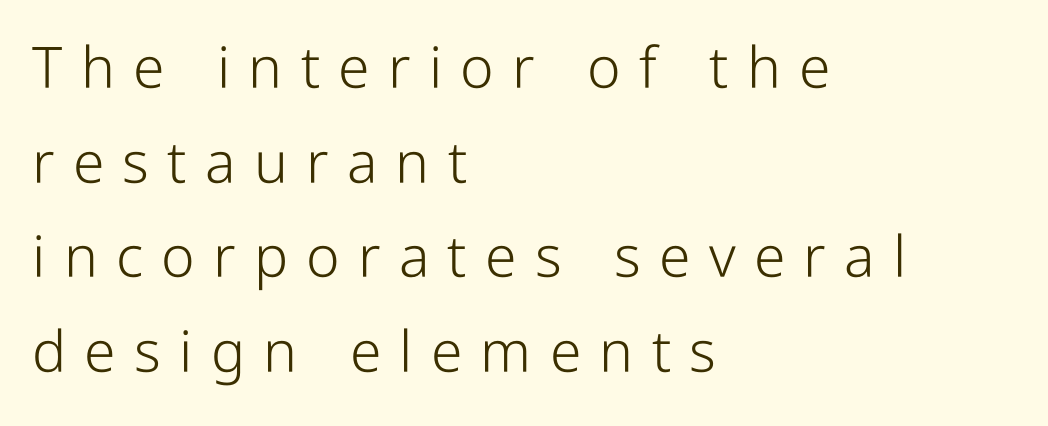
The image shows 57 px light, condensed sans-serif type, upright; set left-aligned, normal line spacing (1.66x), unusually wide letter spacing (+0.32 em), not underlined; low stroke contrast and a medium x-height.
